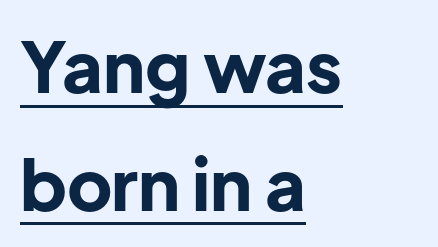
Q: Is the text bold? A: Yes.
Q: Is the text italic (slanted)? A: No, it is upright.
Q: Is the typeface a serif or a sans-serif typeface? A: Sans-serif.
Q: Is the text underlined? A: Yes.
Q: How is the paragraph aligned? A: Left-aligned.
Q: Is the spacing between letters normal or unusually wide? A: Normal.
Q: Is the spacing between lines tight, normal or loose? A: Normal.
Q: Width (condensed, normal, or wide)? A: Normal.
Q: Stroke contrast? A: Low.
Q: x-height? A: Medium.
Q: Monospaced? A: No.
